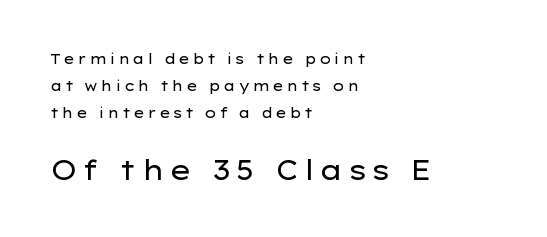
Q: Is the text bold? A: No.
Q: Is the text italic (slanted)? A: No, it is upright.
Q: Is the text underlined? A: No.
Q: How is the paragraph aligned? A: Left-aligned.
Q: Is the spacing between lines tight, normal or loose? A: Loose.
Q: Which block of text is set in a larger size, the first (top) or the second (bottom)? A: The second (bottom) one.
